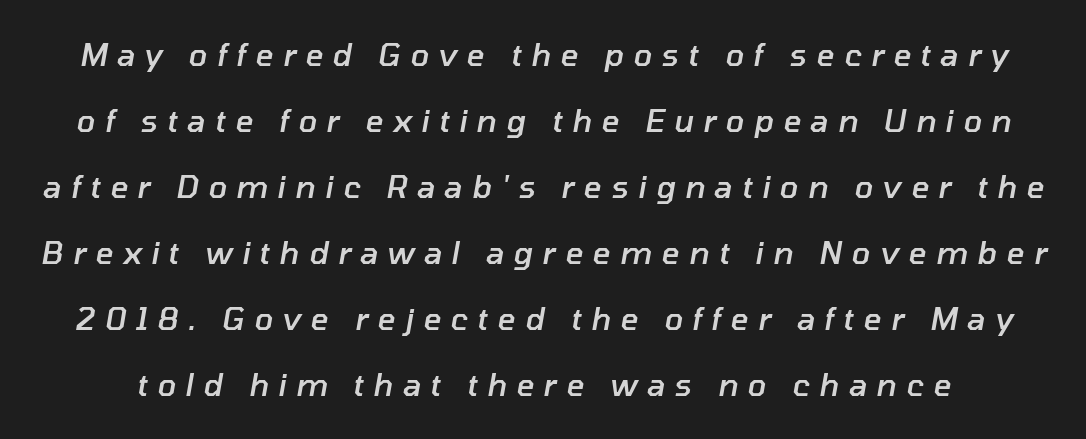
Q: Is the text bold? A: Semi-bold.
Q: Is the text italic (slanted)? A: Yes, it leans right by about 10 degrees.
Q: Is the text underlined? A: No.
Q: Is the spacing between letters normal or unusually wide? A: Unusually wide.
Q: Is the spacing between lines tight, normal or loose? A: Loose.
Q: Width (condensed, normal, or wide)? A: Normal.
Q: Stroke contrast? A: Low.
Q: x-height? A: Medium.
Q: Monospaced? A: No.
